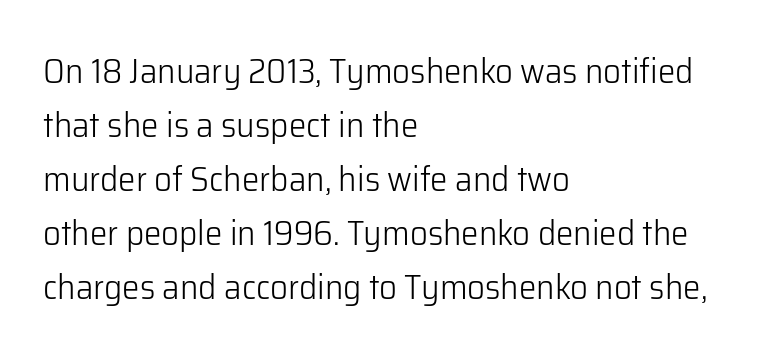
Q: Is the text bold? A: No.
Q: Is the text italic (slanted)? A: No, it is upright.
Q: Is the typeface a serif or a sans-serif typeface? A: Sans-serif.
Q: Is the text underlined? A: No.
Q: How is the paragraph aligned? A: Left-aligned.
Q: Is the spacing between letters normal or unusually wide? A: Normal.
Q: Is the spacing between lines tight, normal or loose? A: Normal.
Q: Width (condensed, normal, or wide)? A: Normal.
Q: Stroke contrast? A: Low.
Q: x-height? A: Medium.
Q: Monospaced? A: No.
